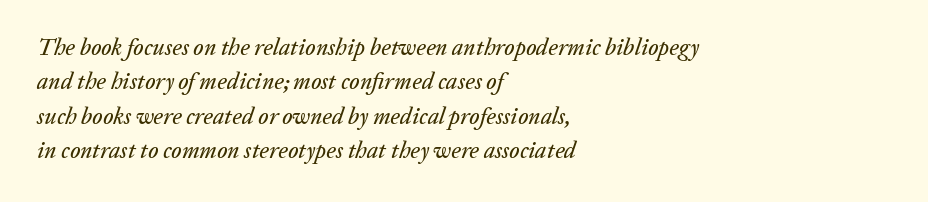
{"italic": "yes", "lean": "right", "slant_degrees": 20, "underline": "no", "align": "left", "line_spacing": "normal", "line_spacing_ratio": 1.5, "letter_spacing": "normal", "letter_spacing_em": 0.0, "glyph_px": 23}
